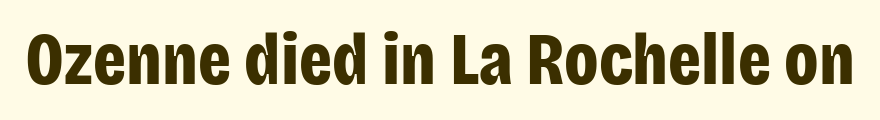
The image shows 73 px bold, condensed sans-serif type, upright; set normal letter spacing, not underlined; low stroke contrast and a large x-height.
